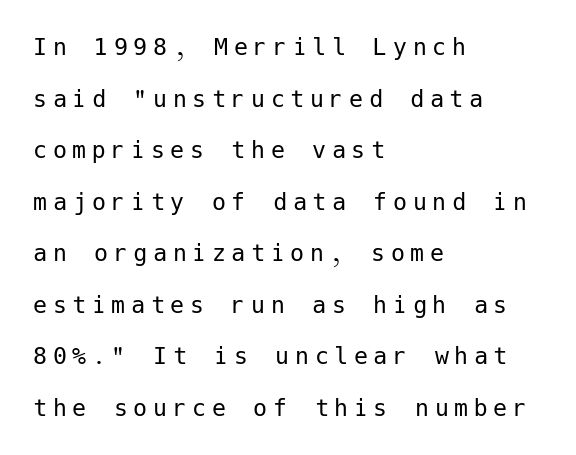
{"serif": "no", "italic": "no", "bold": "no", "weight": "regular", "width": "normal", "stroke_contrast": "low", "x_height": "medium", "underline": "no", "align": "left", "line_spacing_ratio": 1.84, "letter_spacing": "wide", "letter_spacing_em": 0.2, "glyph_px": 28}
